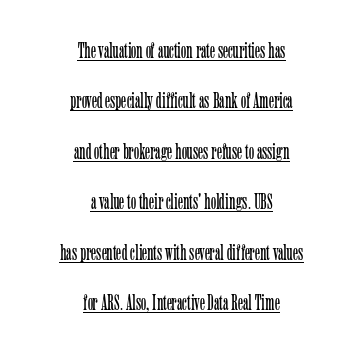
The image shows 22 px text type, upright; set centered, loose line spacing (2.29x), normal letter spacing, underlined.
